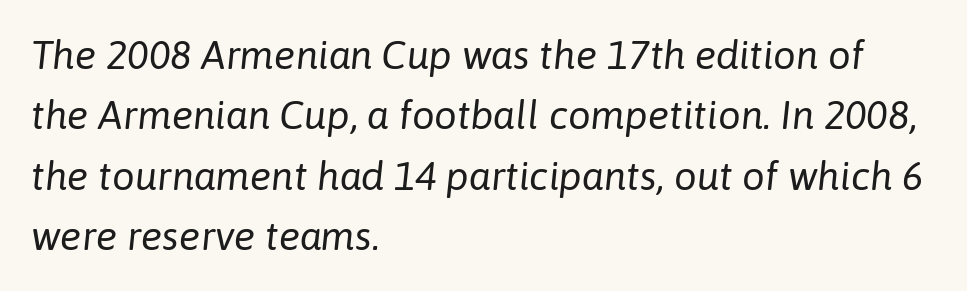
The image shows 40 px regular-weight type, italic (leaning right); set left-aligned, normal line spacing (1.51x), normal letter spacing, not underlined; low stroke contrast and a medium x-height.
